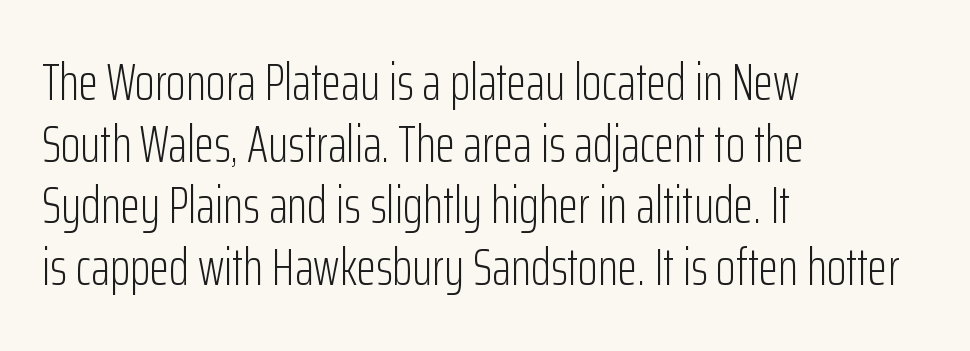
Character widths vary here, with narrow letters taking less room than wide ones. Compared with a centered layout, this one pins lines to the left instead. Spacing between characters is what you'd get straight out of the box. The lettering stays uniformly vertical, giving the passage a roman look. Serifs: no, the terminals of the letterforms are clean.
